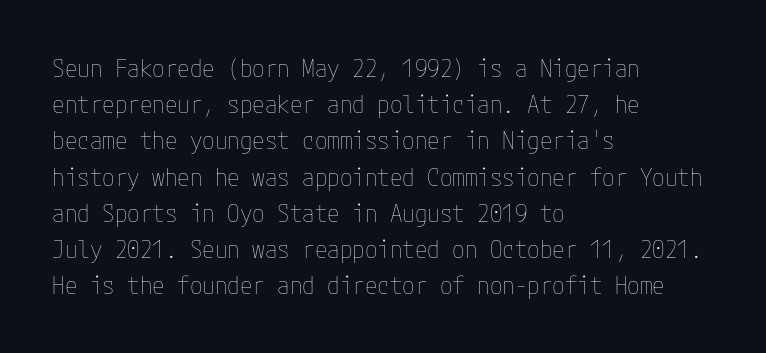
The cut favours lightness, reaching ordinary text weight at its darkest. Left-aligned paragraph, ragged on the right. There is no visible air inserted between adjacent glyphs. Has an underline been added? It has not. Upright lettering throughout. Leading matches the norm, producing a regular column.
